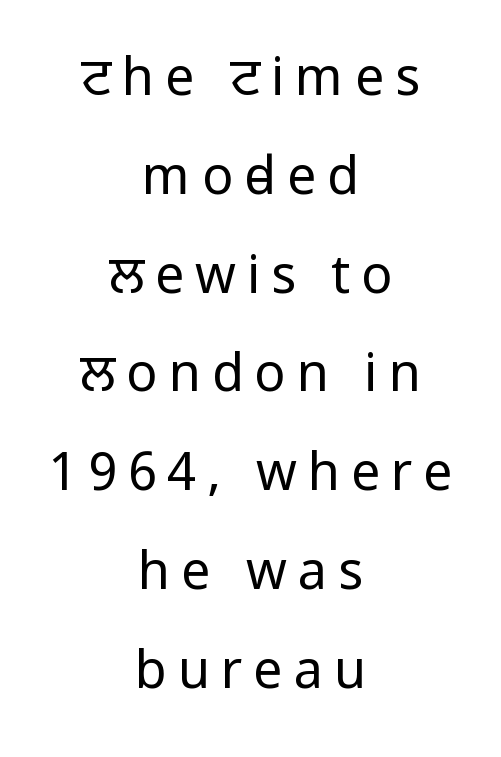
{"serif": "no", "italic": "no", "bold": "no", "weight": "regular", "width": "condensed", "stroke_contrast": "low", "underline": "no", "align": "center", "line_spacing": "loose", "line_spacing_ratio": 1.9, "letter_spacing": "wide", "letter_spacing_em": 0.21, "glyph_px": 52}
